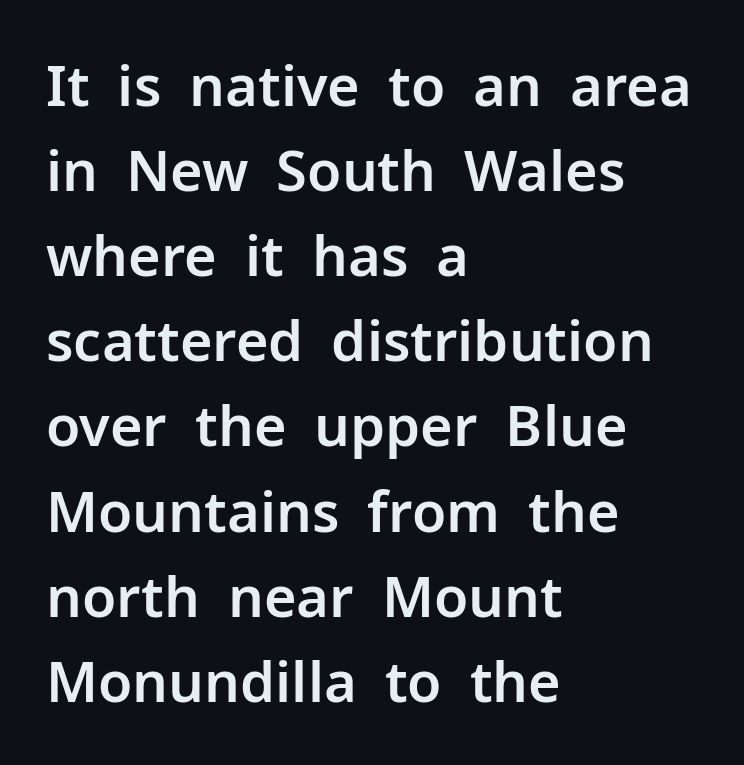
Q: Is the text italic (slanted)? A: No, it is upright.
Q: Is the typeface a serif or a sans-serif typeface? A: Sans-serif.
Q: Is the text underlined? A: No.
Q: How is the paragraph aligned? A: Left-aligned.
Q: Is the spacing between letters normal or unusually wide? A: Normal.
Q: Is the spacing between lines tight, normal or loose? A: Normal.
Q: Width (condensed, normal, or wide)? A: Normal.
Q: Stroke contrast? A: Low.
Q: x-height? A: Medium.
Q: Monospaced? A: No.
